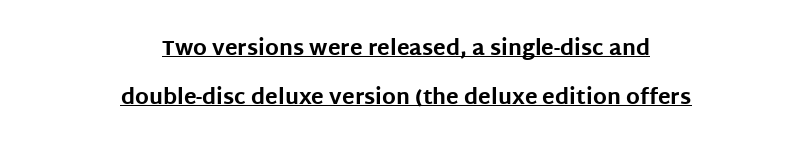
Q: Is the text bold? A: Yes.
Q: Is the text italic (slanted)? A: No, it is upright.
Q: Is the text underlined? A: Yes.
Q: How is the paragraph aligned? A: Centered.
Q: Is the spacing between letters normal or unusually wide? A: Normal.
Q: Is the spacing between lines tight, normal or loose? A: Loose.
